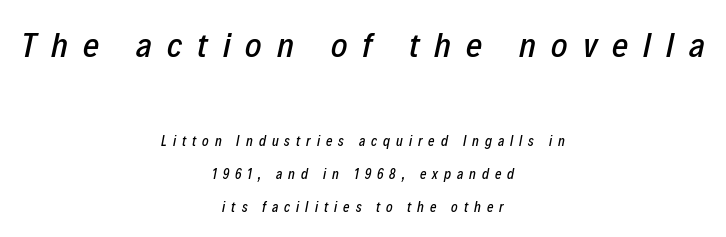
The vertical gap from one line to the next is large. You can tell it's italic because the verticals aren't actually vertical. Casual observation: everything's sitting right in the middle. Rule under the text: the space is simply empty. Of the two passages, the one on top uses the larger point size.
